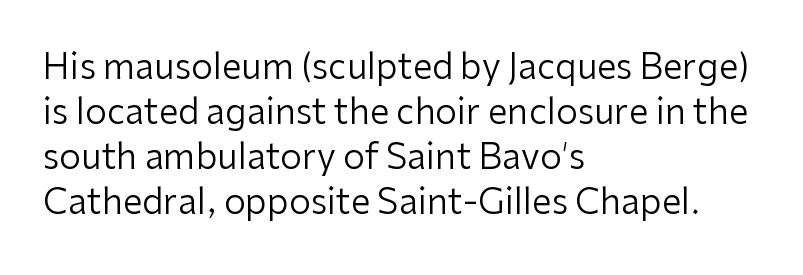
The foot of each line stays bare and open. Note the varied advance widths — an 'i' is clearly narrower than an 'm'. No chunkiness to these letters — they're not bold. Compared with typical paragraphs, the rows here are spaced about the same. Nothing sits at the stroke ends, so this counts as sans-serif.
